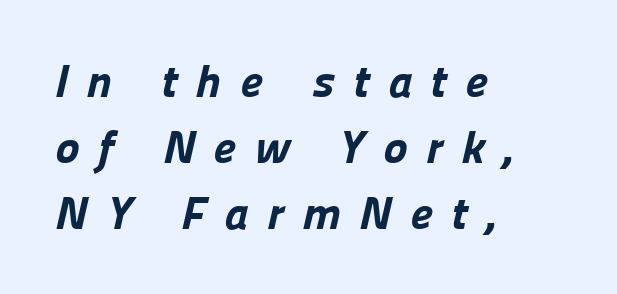
The passage shown stacks its lines at a standard gap. Descenders hang freely into open space. Thick stems and heavy bowls — unmistakably bold. Display-style spreading of the glyphs; the letterfit is very open. Varying glyph widths throughout — classic text-font behaviour. This sample is left-justified, so line endings fall wherever the words run out.
